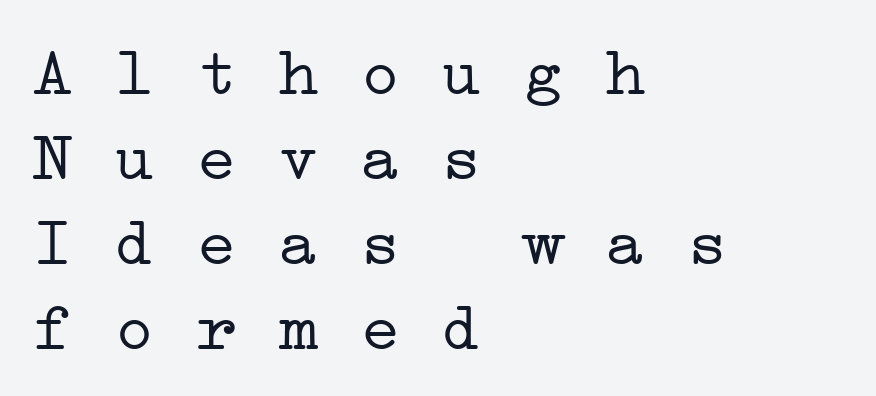
Nothing unusual about the tracking: characters are spaced as the font intends. Spacing verdict: monospaced, one width for all characters. Quick note: underline off. The font sits on the lighter half of the weight spectrum, regular included.
